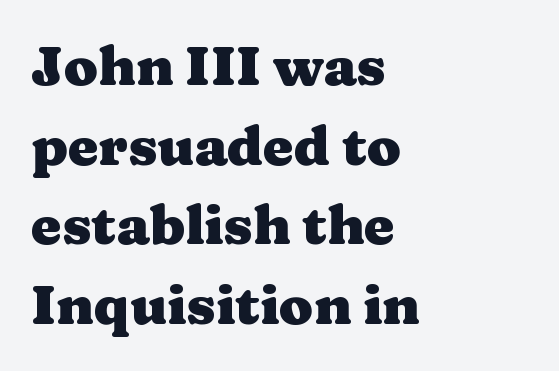
Q: Is the text bold? A: Yes.
Q: Is the text italic (slanted)? A: No, it is upright.
Q: Is the typeface a serif or a sans-serif typeface? A: Serif.
Q: Is the text underlined? A: No.
Q: How is the paragraph aligned? A: Left-aligned.
Q: Is the spacing between letters normal or unusually wide? A: Normal.
Q: Is the spacing between lines tight, normal or loose? A: Normal.
Q: Width (condensed, normal, or wide)? A: Wide.
Q: Stroke contrast? A: Medium.
Q: x-height? A: Medium.
Q: Monospaced? A: No.
